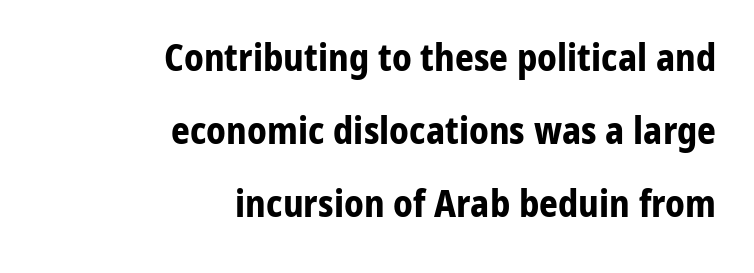
Q: Is the text bold? A: Yes.
Q: Is the text italic (slanted)? A: No, it is upright.
Q: Is the typeface a serif or a sans-serif typeface? A: Sans-serif.
Q: Is the text underlined? A: No.
Q: How is the paragraph aligned? A: Right-aligned.
Q: Is the spacing between letters normal or unusually wide? A: Normal.
Q: Is the spacing between lines tight, normal or loose? A: Loose.
Q: Width (condensed, normal, or wide)? A: Normal.
Q: Stroke contrast? A: Low.
Q: x-height? A: Medium.
Q: Monospaced? A: No.
